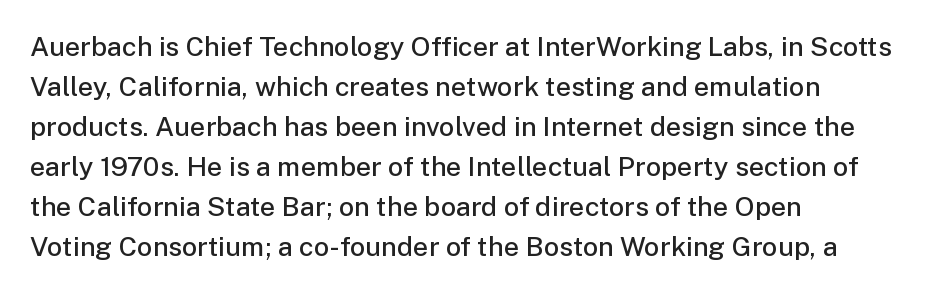
Type without underlining. The passage shown stacks its lines at a standard gap. This rendering uses left alignment, leaving the right contour irregular. Here the glyphs are tracked normally, forming tight word shapes.
